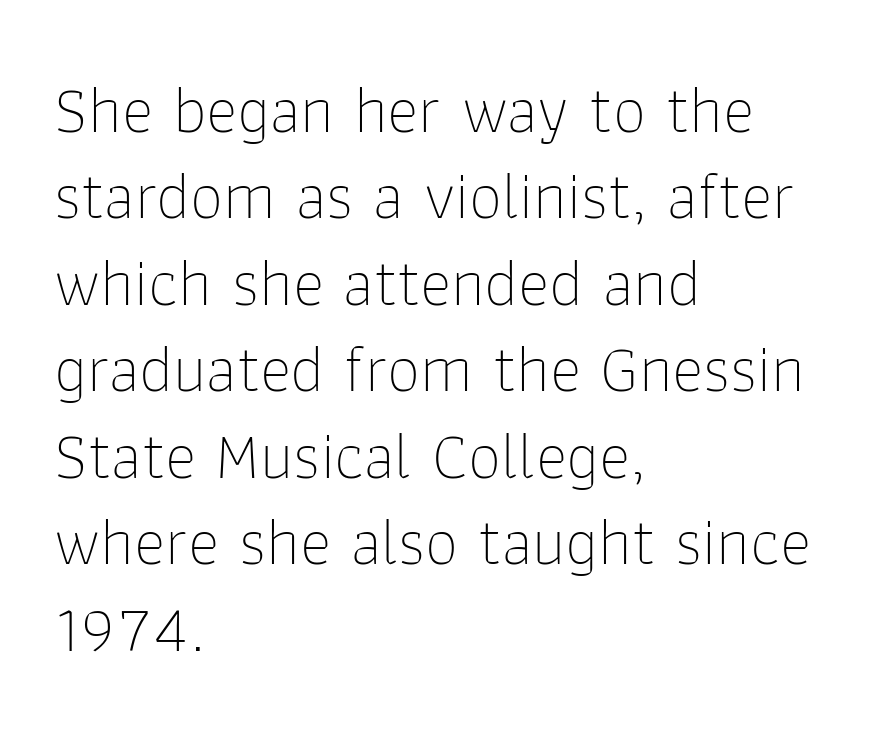
The image shows 67 px thin sans-serif type, upright; set left-aligned, normal line spacing (1.29x), normal letter spacing, not underlined; low stroke contrast and a medium x-height.
